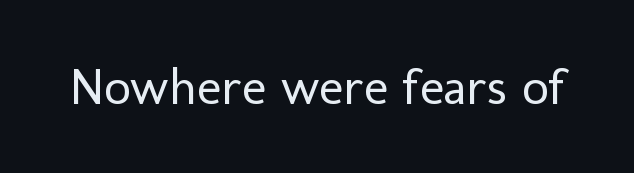
Q: Is the text bold? A: No.
Q: Is the text italic (slanted)? A: No, it is upright.
Q: Is the typeface a serif or a sans-serif typeface? A: Sans-serif.
Q: Is the text underlined? A: No.
Q: Is the spacing between letters normal or unusually wide? A: Normal.
Q: Width (condensed, normal, or wide)? A: Normal.
Q: Stroke contrast? A: Low.
Q: x-height? A: Medium.
Q: Monospaced? A: No.
